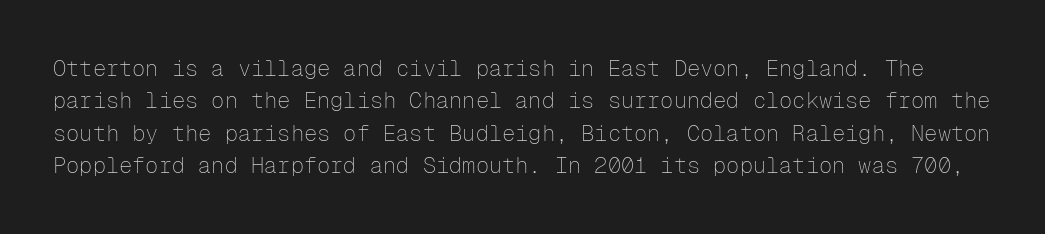
Q: Is the text bold? A: No.
Q: Is the text italic (slanted)? A: No, it is upright.
Q: Is the text underlined? A: No.
Q: Is the spacing between letters normal or unusually wide? A: Normal.
Q: Is the spacing between lines tight, normal or loose? A: Normal.
